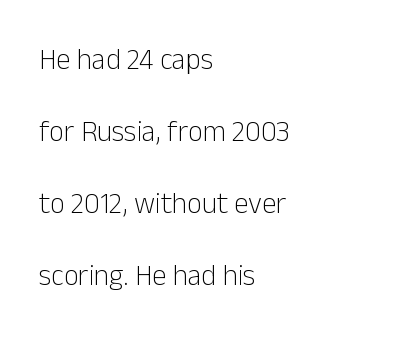
Q: Is the text bold? A: No.
Q: Is the text italic (slanted)? A: No, it is upright.
Q: Is the typeface a serif or a sans-serif typeface? A: Sans-serif.
Q: Is the text underlined? A: No.
Q: How is the paragraph aligned? A: Left-aligned.
Q: Is the spacing between letters normal or unusually wide? A: Normal.
Q: Is the spacing between lines tight, normal or loose? A: Loose.
Q: Width (condensed, normal, or wide)? A: Normal.
Q: Stroke contrast? A: Low.
Q: x-height? A: Medium.
Q: Monospaced? A: No.
